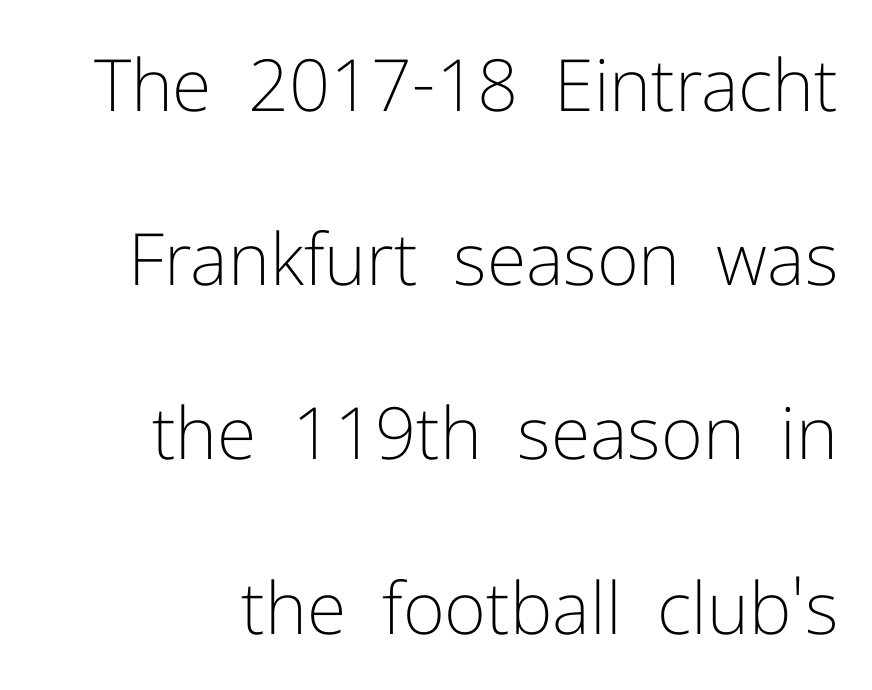
The letters advance in unequal steps, a hallmark of proportional type. The face used here is a sans, in the tradition of grotesques and geometrics. The space beneath each line is pristine and unruled. No extra tracking has been applied to these lines.
